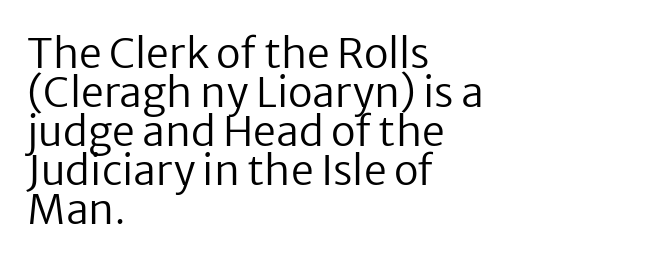
Q: Is the text bold? A: No.
Q: Is the text italic (slanted)? A: No, it is upright.
Q: Is the typeface a serif or a sans-serif typeface? A: Sans-serif.
Q: Is the text underlined? A: No.
Q: How is the paragraph aligned? A: Left-aligned.
Q: Is the spacing between letters normal or unusually wide? A: Normal.
Q: Is the spacing between lines tight, normal or loose? A: Tight.
Q: Width (condensed, normal, or wide)? A: Normal.
Q: Stroke contrast? A: Low.
Q: x-height? A: Medium.
Q: Monospaced? A: No.
